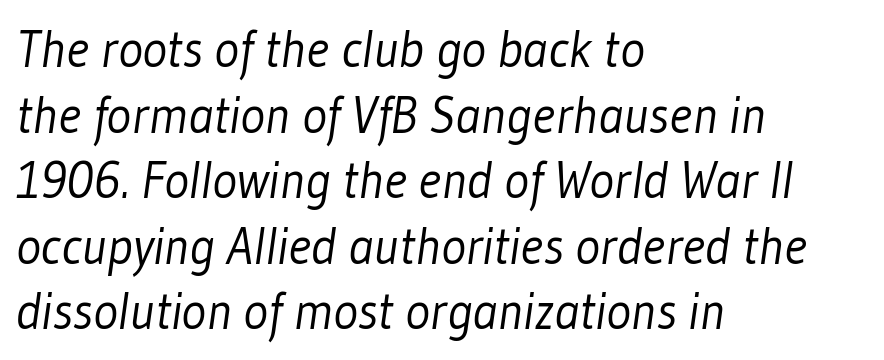
The rendering shows plain stroke endings on the letterforms — a sans-serif design. Leftover space on each line is placed entirely after the last word. Vertical stems look standard width or narrower in stroke. The gaps between neighbouring characters are ordinary and unremarkable. Spacing verdict: proportional, widths tailored to each character.
